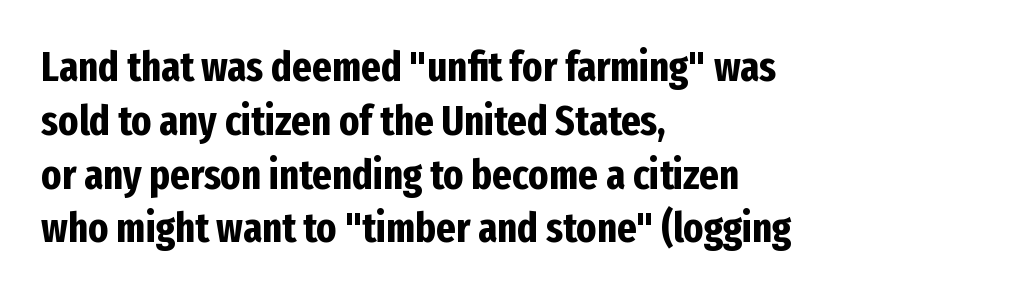
One-word summary of the alignment: left. Proportional: the letters do not fall into vertical columns. Short note: letters normally spaced. The designer left line spacing at the default.
